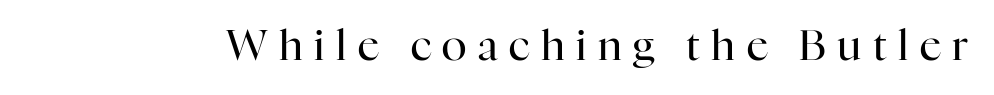
Q: Is the text bold? A: No.
Q: Is the text italic (slanted)? A: No, it is upright.
Q: Is the typeface a serif or a sans-serif typeface? A: Serif.
Q: Is the text underlined? A: No.
Q: Is the spacing between letters normal or unusually wide? A: Unusually wide.
Q: Width (condensed, normal, or wide)? A: Normal.
Q: Stroke contrast? A: High.
Q: x-height? A: Medium.
Q: Monospaced? A: No.
